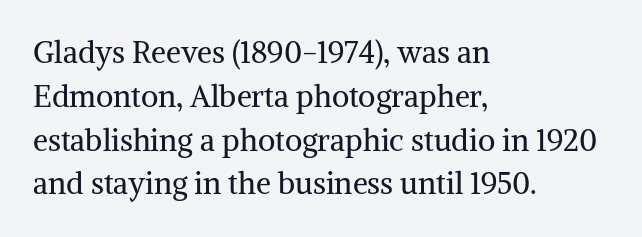
Q: Is the text bold? A: No.
Q: Is the text italic (slanted)? A: No, it is upright.
Q: Is the typeface a serif or a sans-serif typeface? A: Serif.
Q: Is the text underlined? A: No.
Q: How is the paragraph aligned? A: Left-aligned.
Q: Is the spacing between letters normal or unusually wide? A: Normal.
Q: Is the spacing between lines tight, normal or loose? A: Normal.
Q: Width (condensed, normal, or wide)? A: Normal.
Q: Stroke contrast? A: Medium.
Q: x-height? A: Medium.
Q: Monospaced? A: No.
